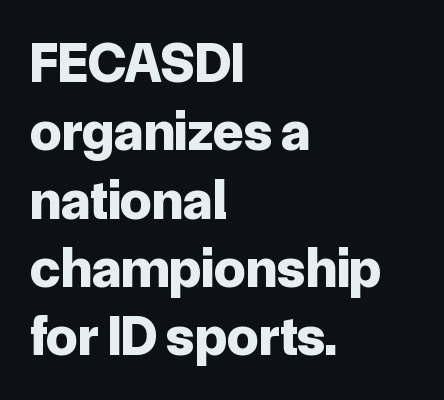
{"serif": "no", "italic": "no", "bold": "yes", "weight": "bold", "width": "normal", "stroke_contrast": "low", "x_height": "medium", "monospaced": "no", "underline": "no", "align": "left", "line_spacing_ratio": 1.22, "letter_spacing": "normal", "letter_spacing_em": 0.0, "glyph_px": 56}
